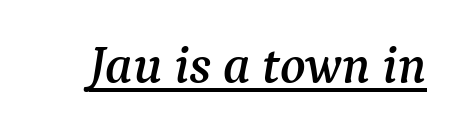
{"serif": "yes", "italic": "yes", "lean": "right", "slant_degrees": 9, "width": "normal", "stroke_contrast": "medium", "x_height": "medium", "monospaced": "no", "underline": "yes", "letter_spacing": "normal", "letter_spacing_em": 0.0, "glyph_px": 53}
